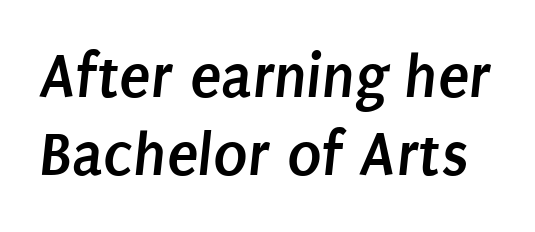
Character widths vary here, with narrow letters taking less room than wide ones. The tracking reads as untouched default to a designer's eye. Type style note: lacks serifs. The face used here has the dense, thick strokes of a bold. This rendering features lettering with no underline.
